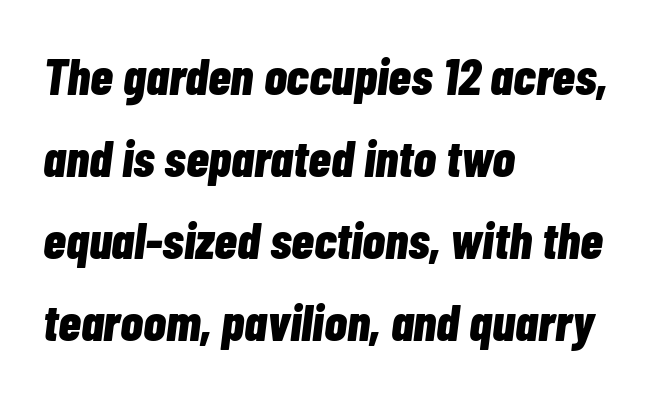
The image shows 52 px bold, condensed type, italic (leaning right); set left-aligned, normal line spacing (1.58x), normal letter spacing, not underlined; low stroke contrast and a medium x-height.
